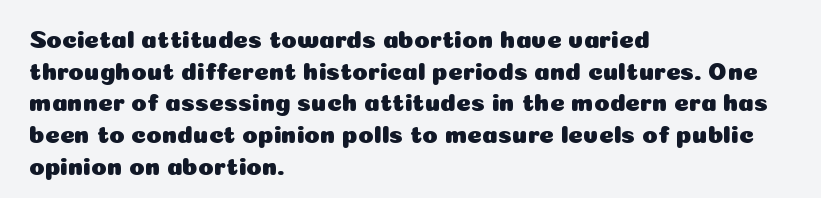
Q: Is the text italic (slanted)? A: No, it is upright.
Q: Is the text underlined? A: No.
Q: How is the paragraph aligned? A: Left-aligned.
Q: Is the spacing between letters normal or unusually wide? A: Normal.
Q: Is the spacing between lines tight, normal or loose? A: Normal.
